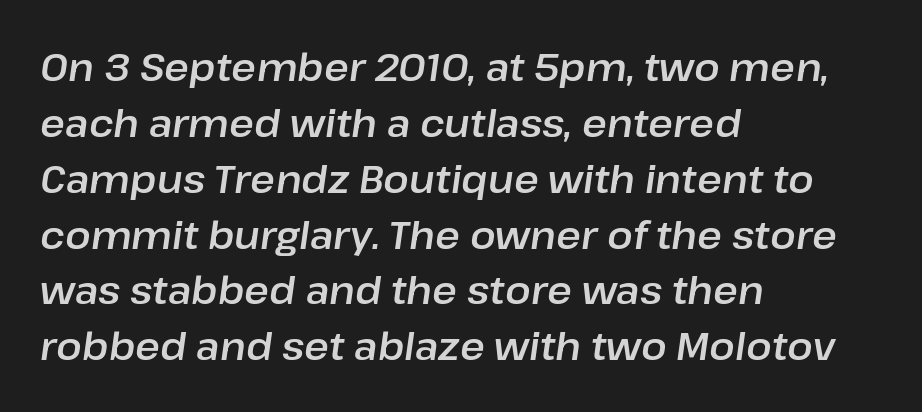
{"italic": "yes", "lean": "right", "slant_degrees": 8, "width": "normal", "stroke_contrast": "low", "x_height": "medium", "monospaced": "no", "underline": "no", "align": "left", "line_spacing": "normal", "line_spacing_ratio": 1.47, "letter_spacing": "normal", "letter_spacing_em": 0.0, "glyph_px": 38}
